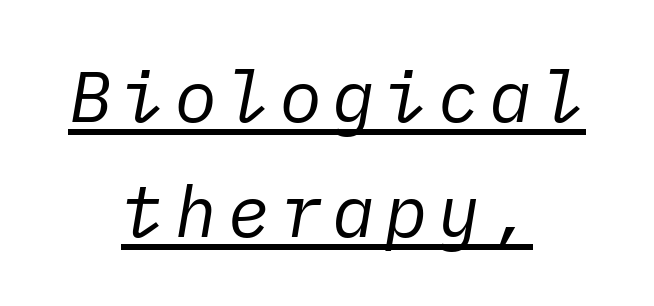
Q: Is the text bold? A: No.
Q: Is the text italic (slanted)? A: Yes, it leans right by about 10 degrees.
Q: Is the text underlined? A: Yes.
Q: How is the paragraph aligned? A: Centered.
Q: Is the spacing between lines tight, normal or loose? A: Normal.
Q: Width (condensed, normal, or wide)? A: Normal.
Q: Stroke contrast? A: Low.
Q: x-height? A: Medium.
